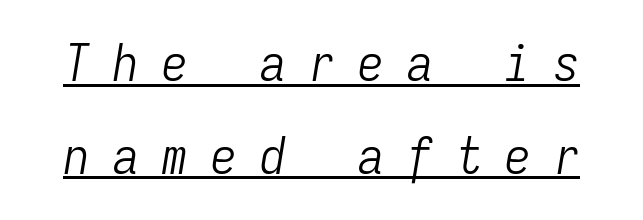
The image shows 51 px light, condensed type, italic (leaning right), monospaced; set line spacing 1.82x, unusually wide letter spacing (+0.46 em), underlined; low stroke contrast and a medium x-height.
